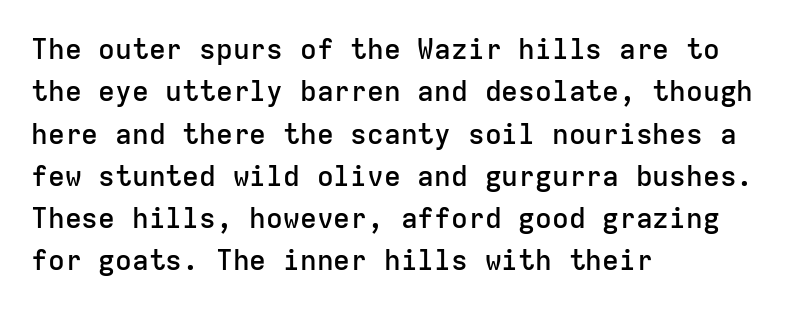
{"serif": "no", "italic": "no", "bold": "semi", "weight": "semibold", "width": "normal", "stroke_contrast": "low", "x_height": "medium", "monospaced": "yes", "underline": "no", "align": "left", "line_spacing": "normal", "line_spacing_ratio": 1.51, "letter_spacing": "normal", "letter_spacing_em": 0.0, "glyph_px": 28}
